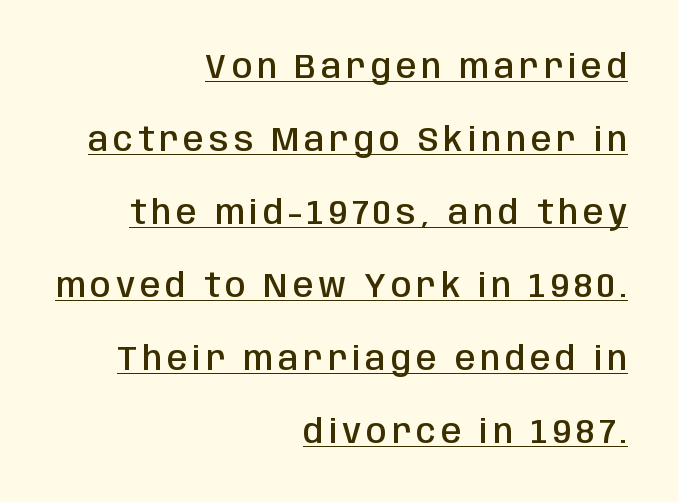
The image shows 33 px semibold, condensed sans-serif type, upright; set right-aligned, loose line spacing (2.21x), underlined; low stroke contrast and a large x-height.
